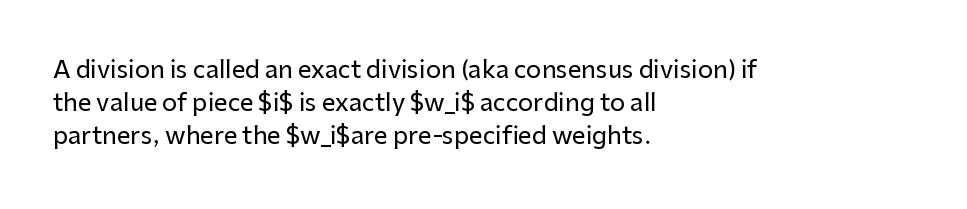
The image shows 24 px text type, upright; set left-aligned, normal line spacing (1.37x), normal letter spacing, not underlined.
